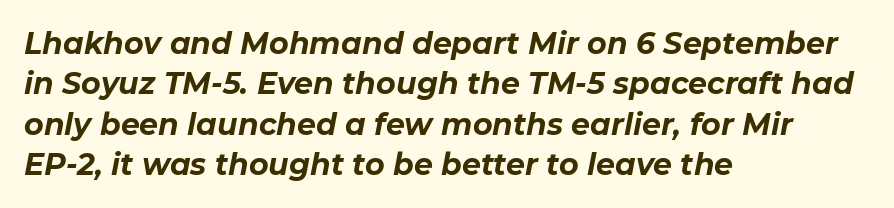
The face used here has a pronounced slope to its letters. The baseline area is clear. Each word holds together tightly as a unit, with standard inter-letter gaps. A typesetter would call this proportional, since set widths differ per character. The face used here has the dense, thick strokes of a bold. The paragraph shown leans on its left margin.
